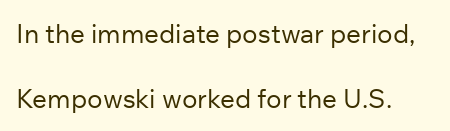
Q: Is the text bold? A: No.
Q: Is the text italic (slanted)? A: No, it is upright.
Q: Is the text underlined? A: No.
Q: How is the paragraph aligned? A: Left-aligned.
Q: Is the spacing between letters normal or unusually wide? A: Normal.
Q: Is the spacing between lines tight, normal or loose? A: Loose.
